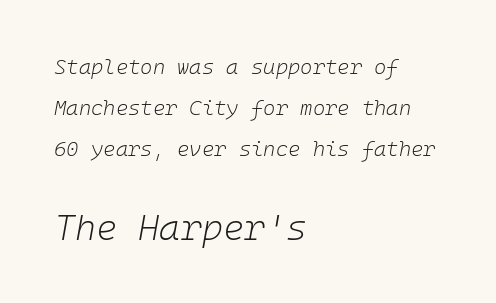
{"italic": "yes", "lean": "right", "slant_degrees": 10, "bold": "no", "weight": "light", "width": "normal", "stroke_contrast": "low", "x_height": "medium", "monospaced": "yes", "underline": "no", "align": "left", "line_spacing": "loose", "line_spacing_ratio": 1.95, "letter_spacing": "normal", "letter_spacing_em": 0.0, "larger_block": "second", "size_ratio": 1.71, "glyph_px": 36}
